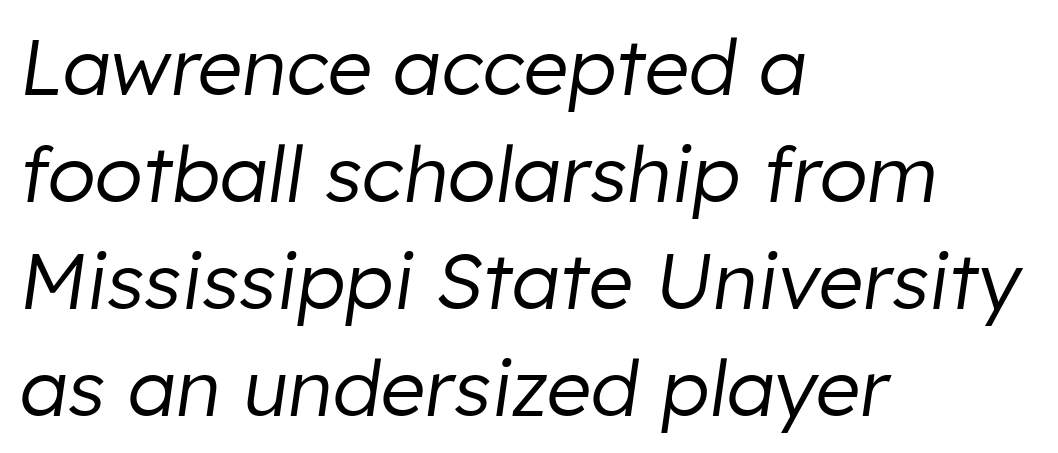
Q: Is the text bold? A: No.
Q: Is the text italic (slanted)? A: Yes, it leans right by about 8 degrees.
Q: Is the text underlined? A: No.
Q: How is the paragraph aligned? A: Left-aligned.
Q: Is the spacing between letters normal or unusually wide? A: Normal.
Q: Is the spacing between lines tight, normal or loose? A: Normal.
Q: Width (condensed, normal, or wide)? A: Normal.
Q: Stroke contrast? A: Low.
Q: x-height? A: Medium.
Q: Monospaced? A: No.
